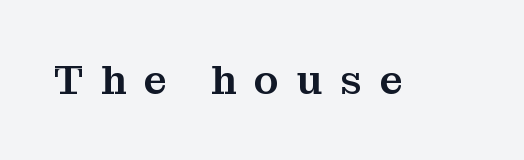
The image shows 41 px serif type, upright; set unusually wide letter spacing (+0.43 em), not underlined; medium stroke contrast and a medium x-height.
